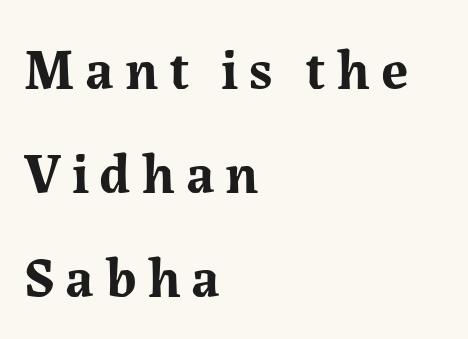
Q: Is the text bold? A: Yes.
Q: Is the text italic (slanted)? A: No, it is upright.
Q: Is the typeface a serif or a sans-serif typeface? A: Serif.
Q: Is the text underlined? A: No.
Q: How is the paragraph aligned? A: Left-aligned.
Q: Width (condensed, normal, or wide)? A: Normal.
Q: Stroke contrast? A: Medium.
Q: x-height? A: Medium.
Q: Monospaced? A: No.
